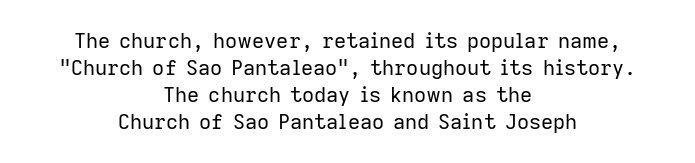
Q: Is the text bold? A: No.
Q: Is the text italic (slanted)? A: No, it is upright.
Q: Is the text underlined? A: No.
Q: How is the paragraph aligned? A: Centered.
Q: Is the spacing between letters normal or unusually wide? A: Normal.
Q: Is the spacing between lines tight, normal or loose? A: Normal.
